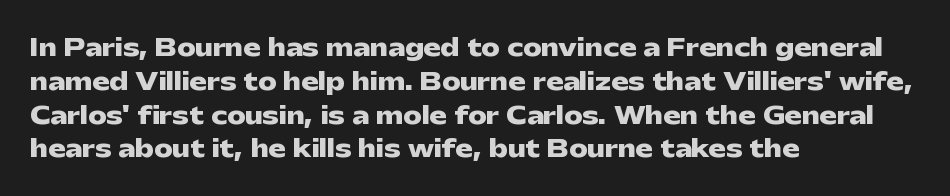
Bold? Absolutely — the strokes are thick and heavy. The setting favours the left margin, as ordinary paragraphs usually do. The font's upright variant was chosen for this text. A bare baseline throughout the passage. Vertical spacing — default.
